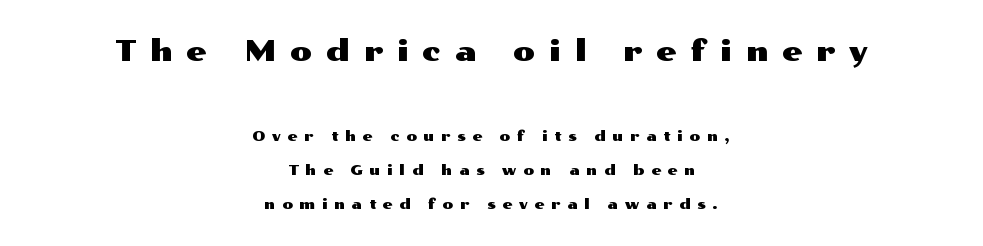
Q: Is the text italic (slanted)? A: No, it is upright.
Q: Is the typeface a serif or a sans-serif typeface? A: Sans-serif.
Q: Is the text underlined? A: No.
Q: How is the paragraph aligned? A: Centered.
Q: Is the spacing between letters normal or unusually wide? A: Unusually wide.
Q: Is the spacing between lines tight, normal or loose? A: Loose.
Q: Which block of text is set in a larger size, the first (top) or the second (bottom)? A: The first (top) one.
Q: Width (condensed, normal, or wide)? A: Wide.
Q: Stroke contrast? A: Medium.
Q: x-height? A: Medium.
Q: Monospaced? A: No.
